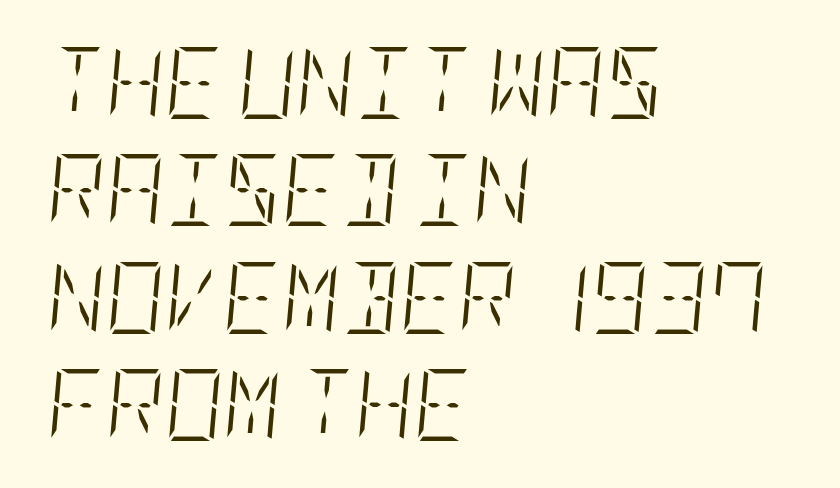
Is the stroke heavy? The answer is a plain regular-or-lighter. Notice how the passage keeps a crisp vertical edge on the left only. This is oblique type, the kind used for emphasis or titles. Is the letter spacing exaggerated? No — it looks like the ordinary default. Only glyphs here, with clear space below each row. The block of text has a typical density, with ordinary space between rows.
